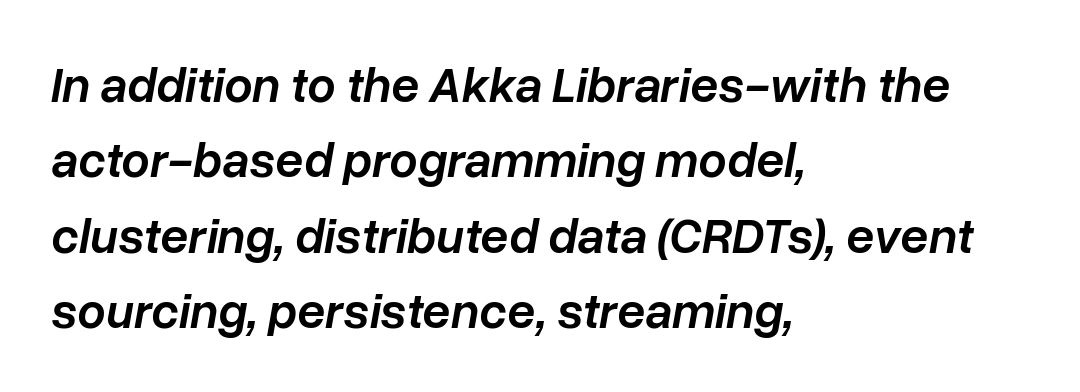
Q: Is the text bold? A: Semi-bold.
Q: Is the text italic (slanted)? A: Yes, it leans right by about 10 degrees.
Q: Is the text underlined? A: No.
Q: How is the paragraph aligned? A: Left-aligned.
Q: Is the spacing between letters normal or unusually wide? A: Normal.
Q: Is the spacing between lines tight, normal or loose? A: Normal.
Q: Width (condensed, normal, or wide)? A: Normal.
Q: Stroke contrast? A: Low.
Q: x-height? A: Medium.
Q: Monospaced? A: No.
